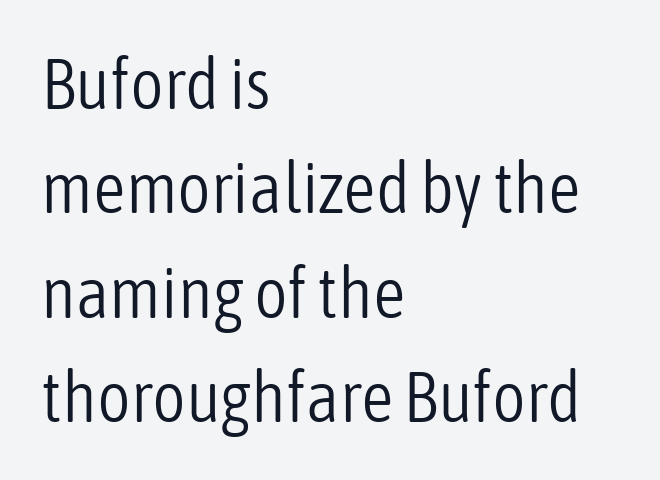
The image shows 72 px light, condensed sans-serif type, upright; set left-aligned, normal line spacing (1.45x), normal letter spacing, not underlined; low stroke contrast and a medium x-height.
